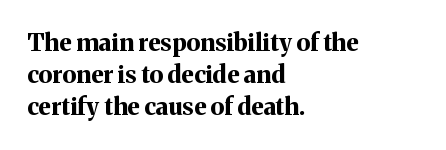
The image shows 24 px bold type, upright; set left-aligned, normal line spacing (1.34x), normal letter spacing, not underlined.
